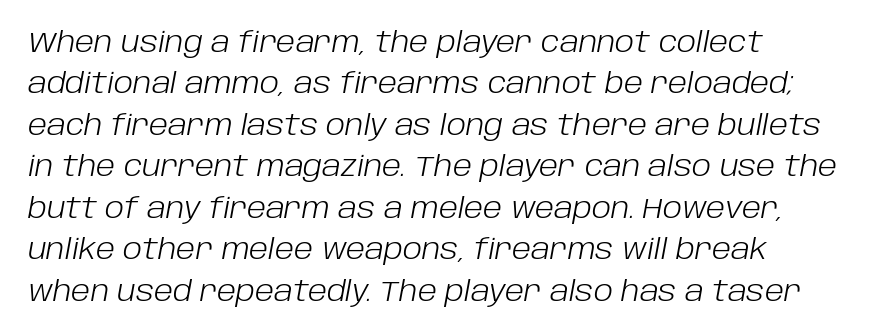
Q: Is the text bold? A: No.
Q: Is the text italic (slanted)? A: Yes, it leans right by about 10 degrees.
Q: Is the text underlined? A: No.
Q: How is the paragraph aligned? A: Left-aligned.
Q: Is the spacing between letters normal or unusually wide? A: Normal.
Q: Is the spacing between lines tight, normal or loose? A: Normal.
Q: Width (condensed, normal, or wide)? A: Normal.
Q: Stroke contrast? A: Low.
Q: x-height? A: Large.
Q: Monospaced? A: No.
